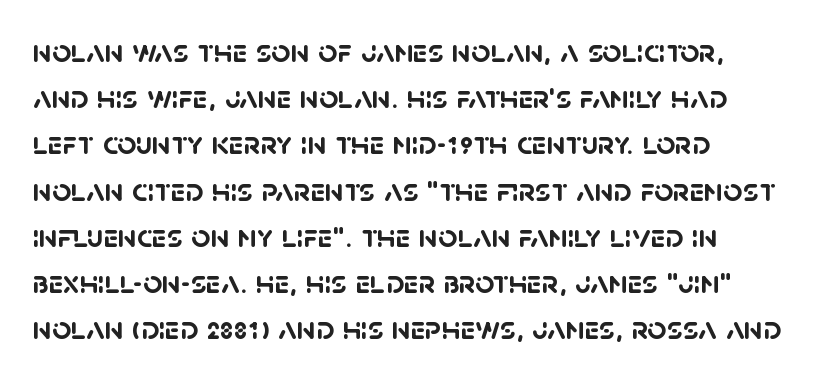
{"serif": "no", "bold": "yes", "weight": "semibold", "width": "normal", "stroke_contrast": "low", "x_height": "large", "monospaced": "no", "underline": "no", "align": "left", "line_spacing": "normal", "line_spacing_ratio": 1.4, "letter_spacing": "normal", "letter_spacing_em": 0.0, "glyph_px": 33}
